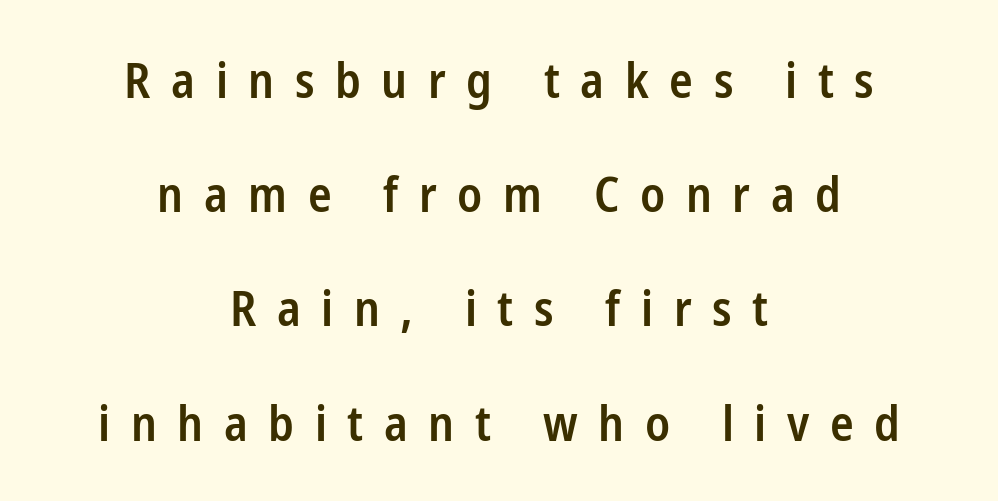
What stands out about the letter spacing? Its width — letters are far apart. These lines are composed in type without serifs. Character widths vary here, with narrow letters taking less room than wide ones. This is roman type, the default non-slanted kind.
